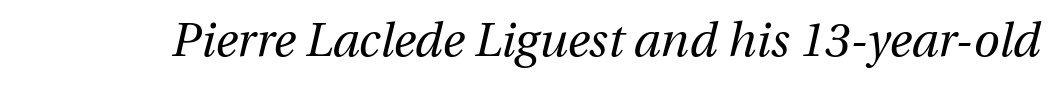
{"italic": "yes", "lean": "right", "slant_degrees": 13, "bold": "no", "weight": "regular", "width": "normal", "stroke_contrast": "medium", "x_height": "medium", "monospaced": "no", "underline": "no", "letter_spacing": "normal", "letter_spacing_em": 0.0, "glyph_px": 47}
